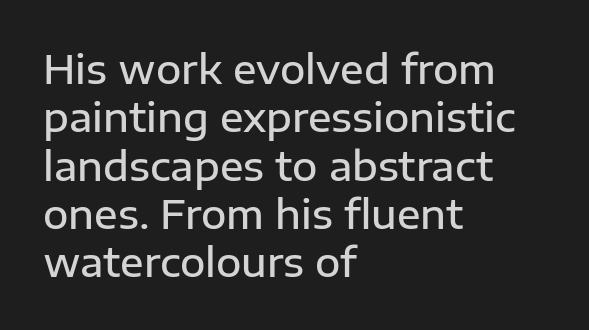
Q: Is the text bold? A: Semi-bold.
Q: Is the text italic (slanted)? A: No, it is upright.
Q: Is the typeface a serif or a sans-serif typeface? A: Sans-serif.
Q: Is the text underlined? A: No.
Q: How is the paragraph aligned? A: Left-aligned.
Q: Is the spacing between letters normal or unusually wide? A: Normal.
Q: Width (condensed, normal, or wide)? A: Normal.
Q: Stroke contrast? A: Low.
Q: x-height? A: Medium.
Q: Monospaced? A: No.
